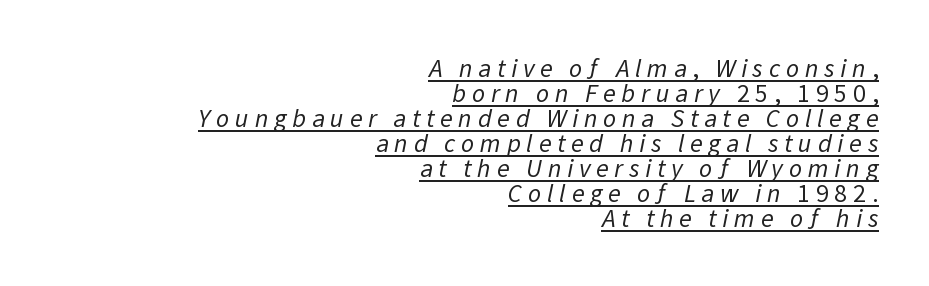
The image shows 26 px text type; set right-aligned, tight line spacing (0.96x), unusually wide letter spacing (+0.22 em), underlined.
